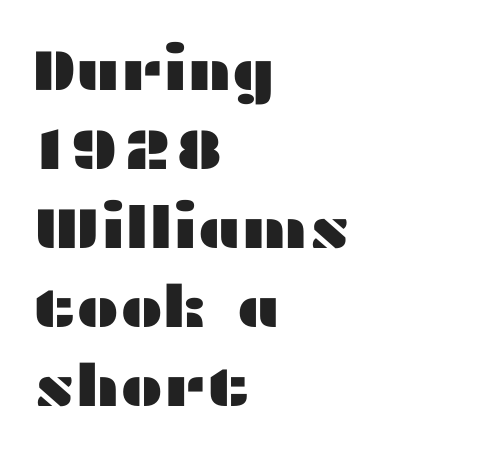
Does the copy run flush right? No — it runs flush left. These lines are rendered in a variable-pitch font. Standard letterfit; no display-style spreading of the glyphs. Notice how descenders clear the ascenders below comfortably — that's standard leading. This is the regular roman posture of the typeface.
